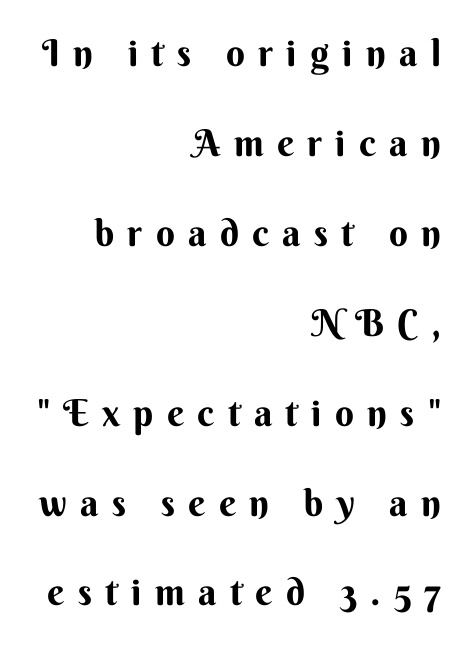
{"serif": "no", "italic": "no", "width": "normal", "stroke_contrast": "medium", "x_height": "small", "monospaced": "no", "underline": "no", "align": "right", "line_spacing": "loose", "line_spacing_ratio": 2.43, "letter_spacing": "wide", "letter_spacing_em": 0.36, "glyph_px": 37}
